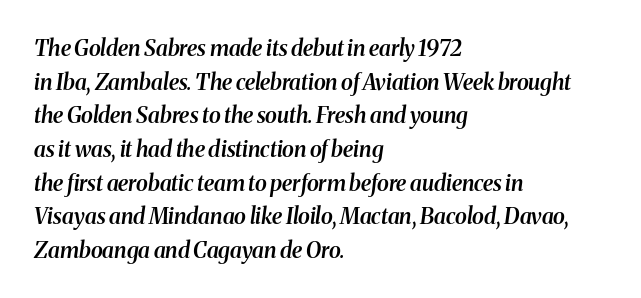
{"italic": "yes", "lean": "right", "slant_degrees": 8, "bold": "semi", "underline": "no", "align": "left", "line_spacing": "normal", "line_spacing_ratio": 1.53, "letter_spacing": "normal", "letter_spacing_em": 0.0, "glyph_px": 22}
